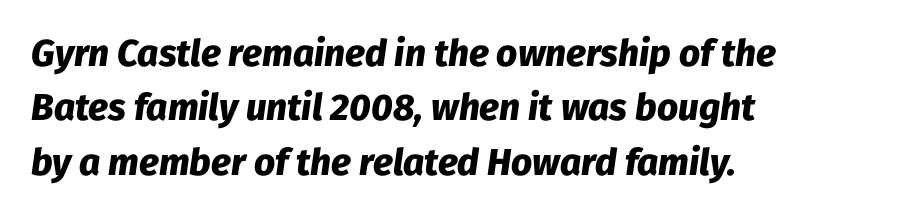
{"italic": "yes", "lean": "right", "slant_degrees": 8, "bold": "yes", "weight": "heavy", "width": "normal", "stroke_contrast": "low", "x_height": "medium", "monospaced": "no", "underline": "no", "align": "left", "line_spacing": "normal", "line_spacing_ratio": 1.47, "letter_spacing": "normal", "letter_spacing_em": 0.0, "glyph_px": 37}
